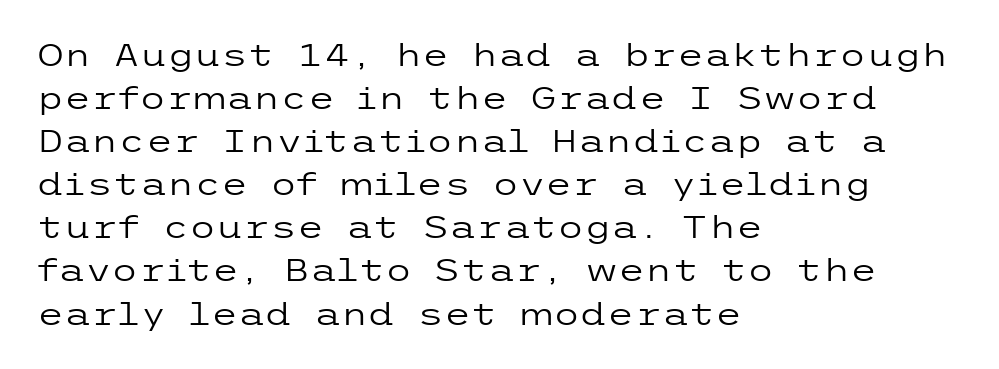
Q: Is the text bold? A: No.
Q: Is the text italic (slanted)? A: No, it is upright.
Q: Is the typeface a serif or a sans-serif typeface? A: Sans-serif.
Q: Is the text underlined? A: No.
Q: How is the paragraph aligned? A: Left-aligned.
Q: Is the spacing between letters normal or unusually wide? A: Normal.
Q: Is the spacing between lines tight, normal or loose? A: Normal.
Q: Width (condensed, normal, or wide)? A: Wide.
Q: Stroke contrast? A: Low.
Q: x-height? A: Medium.
